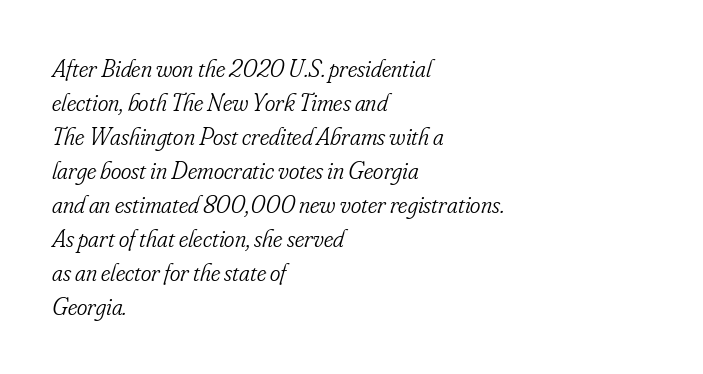
Q: Is the text bold? A: No.
Q: Is the text italic (slanted)? A: Yes, it leans right by about 16 degrees.
Q: Is the text underlined? A: No.
Q: How is the paragraph aligned? A: Left-aligned.
Q: Is the spacing between letters normal or unusually wide? A: Normal.
Q: Is the spacing between lines tight, normal or loose? A: Normal.
